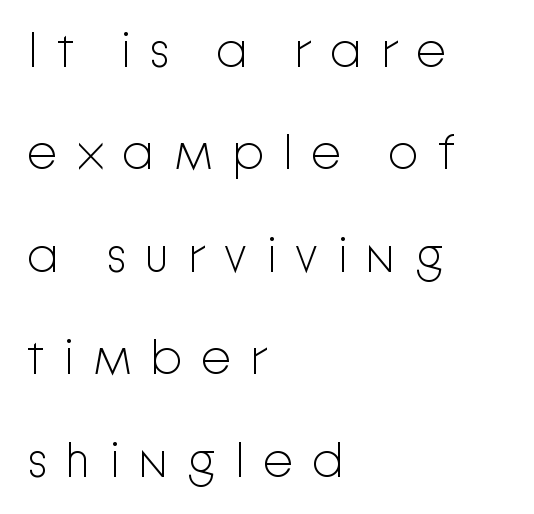
The lines are spread far apart with generous leading. This sample has the flowing, uneven cadence of proportional lettering. Check under the words: just untouched page. How are the letters spaced? Widely, with obvious added tracking.
